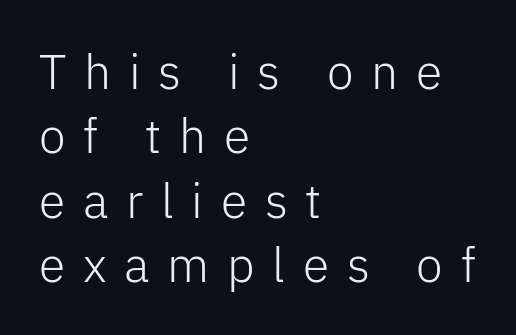
The image shows 48 px light sans-serif type, upright; set left-aligned, normal line spacing (1.34x), unusually wide letter spacing (+0.37 em), not underlined; low stroke contrast and a medium x-height.
